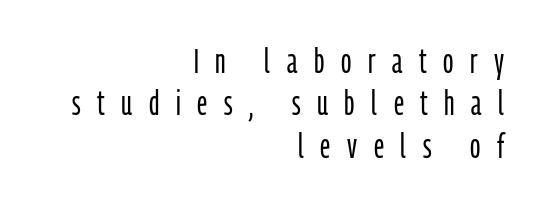
Q: Is the text bold? A: No.
Q: Is the text italic (slanted)? A: No, it is upright.
Q: Is the typeface a serif or a sans-serif typeface? A: Sans-serif.
Q: Is the text underlined? A: No.
Q: How is the paragraph aligned? A: Right-aligned.
Q: Is the spacing between letters normal or unusually wide? A: Unusually wide.
Q: Is the spacing between lines tight, normal or loose? A: Normal.
Q: Width (condensed, normal, or wide)? A: Condensed.
Q: Stroke contrast? A: Low.
Q: x-height? A: Medium.
Q: Monospaced? A: No.
